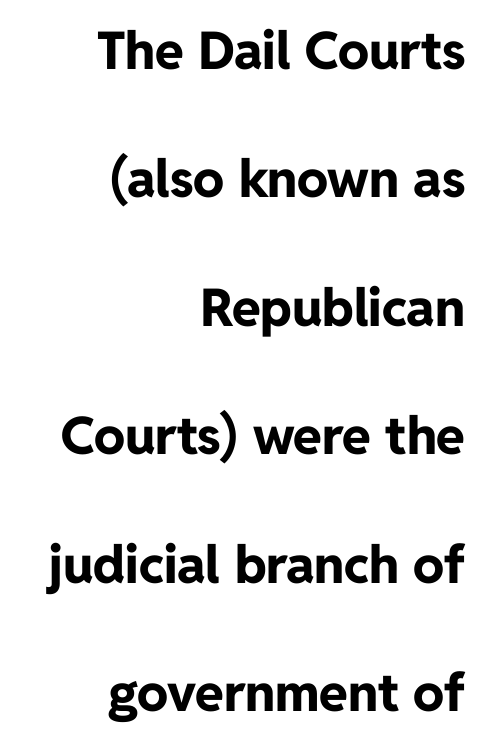
The image shows 52 px bold sans-serif type, upright; set right-aligned, loose line spacing (2.47x), normal letter spacing, not underlined; low stroke contrast and a medium x-height.
